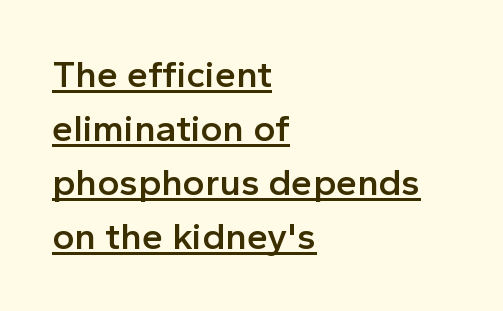
The image shows 38 px semibold sans-serif type, upright; set left-aligned, normal line spacing (1.42x), normal letter spacing, underlined; a medium x-height.
